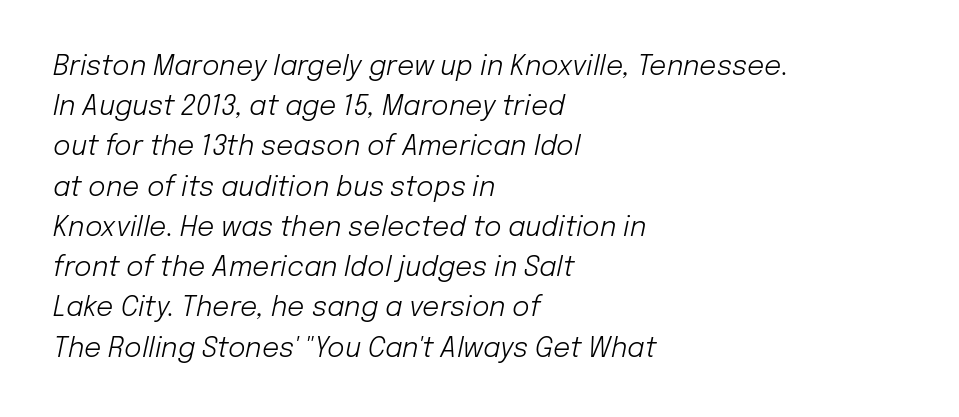
{"italic": "yes", "lean": "right", "slant_degrees": 12, "bold": "no", "underline": "no", "align": "left", "line_spacing": "normal", "line_spacing_ratio": 1.49, "letter_spacing": "normal", "letter_spacing_em": 0.0, "glyph_px": 27}
